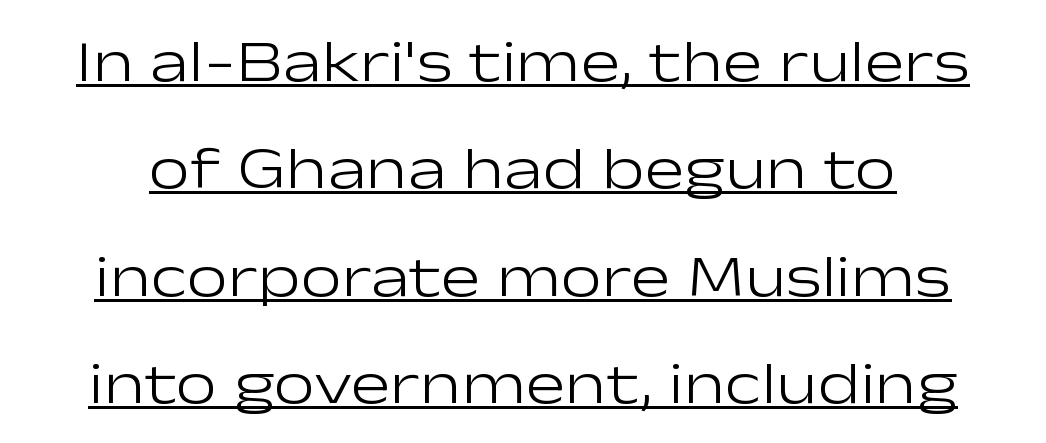
The image shows 59 px light, wide sans-serif type, upright; set line spacing 1.82x, normal letter spacing, underlined; low stroke contrast and a medium x-height.
